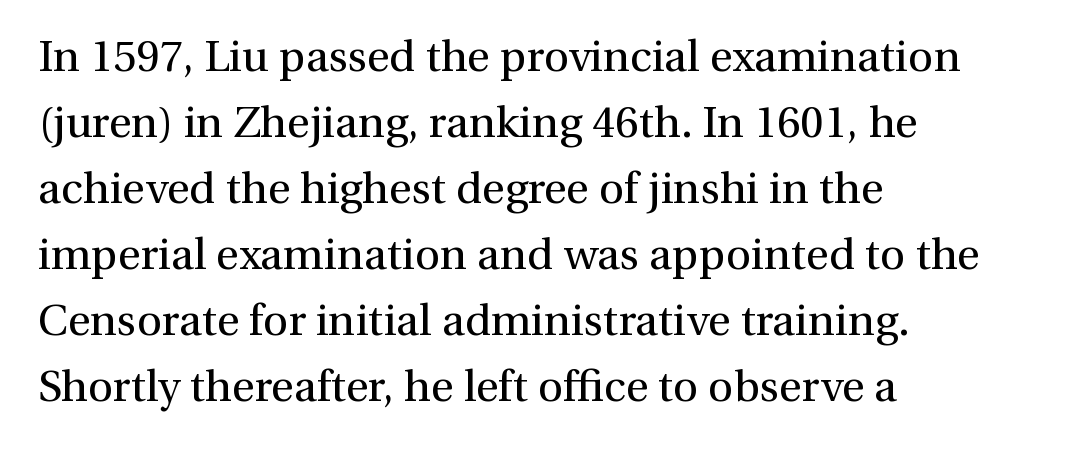
Looks like regular typesetting: each glyph gets only the width it needs. Posture: vertical. There is no visible air inserted between adjacent glyphs. These glyphs show unthickened strokes, regular width or finer.
